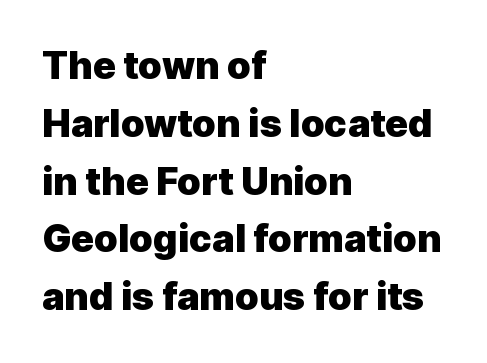
Q: Is the text bold? A: Yes.
Q: Is the text italic (slanted)? A: No, it is upright.
Q: Is the typeface a serif or a sans-serif typeface? A: Sans-serif.
Q: Is the text underlined? A: No.
Q: How is the paragraph aligned? A: Left-aligned.
Q: Is the spacing between letters normal or unusually wide? A: Normal.
Q: Is the spacing between lines tight, normal or loose? A: Normal.
Q: Width (condensed, normal, or wide)? A: Normal.
Q: x-height? A: Medium.
Q: Monospaced? A: No.
